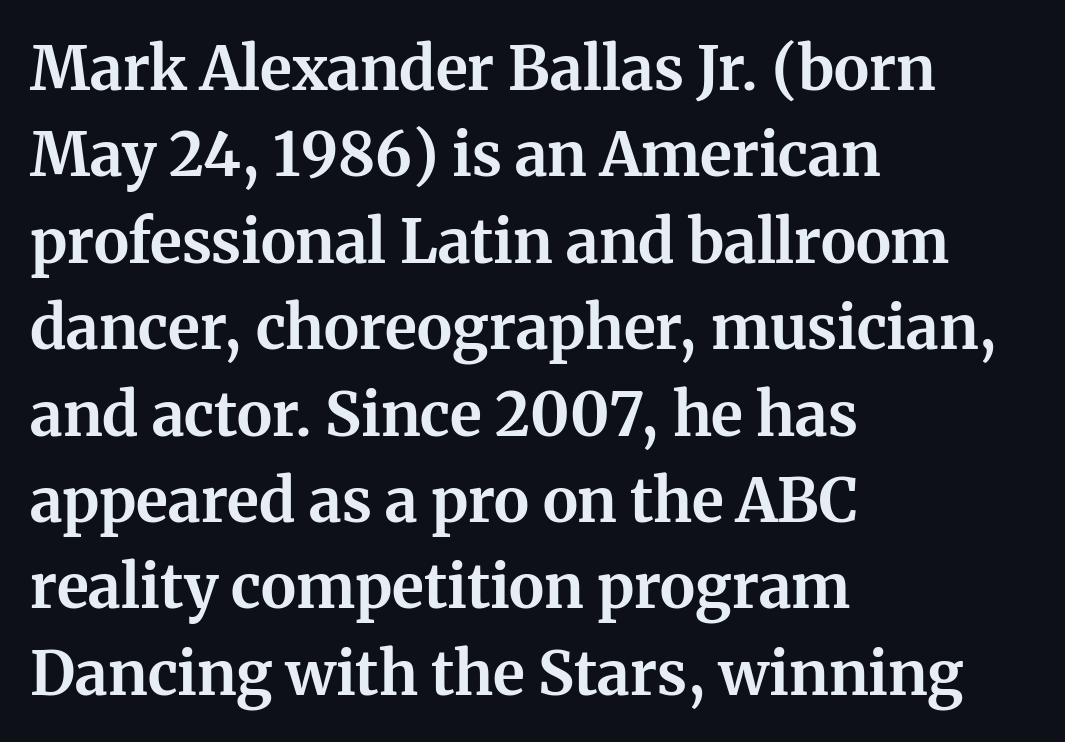
Q: Is the text bold? A: Yes.
Q: Is the text italic (slanted)? A: No, it is upright.
Q: Is the typeface a serif or a sans-serif typeface? A: Serif.
Q: Is the text underlined? A: No.
Q: How is the paragraph aligned? A: Left-aligned.
Q: Is the spacing between letters normal or unusually wide? A: Normal.
Q: Is the spacing between lines tight, normal or loose? A: Normal.
Q: Width (condensed, normal, or wide)? A: Normal.
Q: Stroke contrast? A: Medium.
Q: x-height? A: Medium.
Q: Monospaced? A: No.
